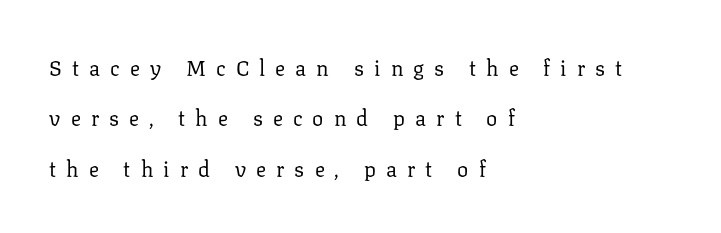
{"italic": "no", "bold": "no", "underline": "no", "align": "left", "line_spacing": "loose", "line_spacing_ratio": 2.4, "letter_spacing": "wide", "letter_spacing_em": 0.48, "glyph_px": 21}
